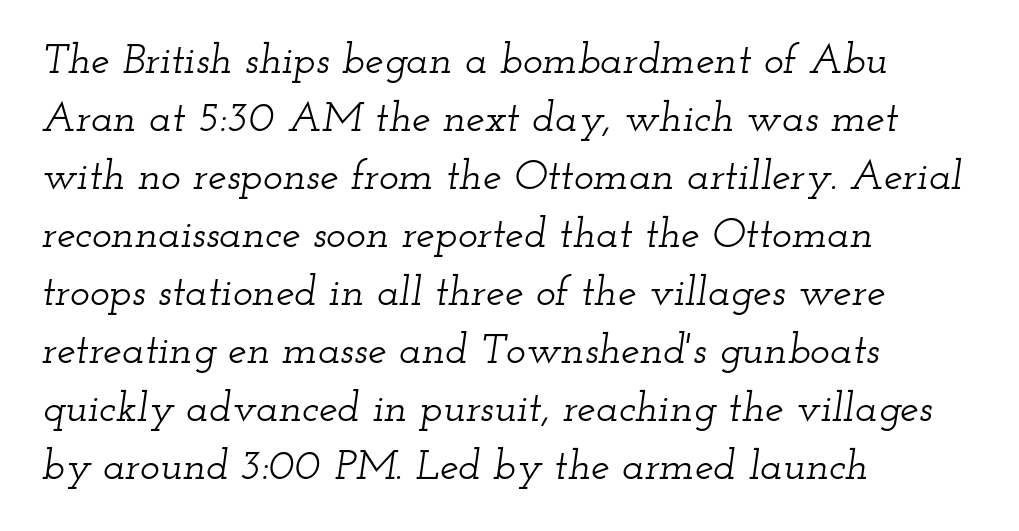
This rendering leaves character spacing at its baseline value. Does the lettering tilt? It does — this is italic. A typesetter would label this face a serif. Note the varied advance widths — an 'i' is clearly narrower than an 'm'. This sample keeps an unexceptional amount of space between lines. If you drew a ruler down the left edge, every line would touch it.
